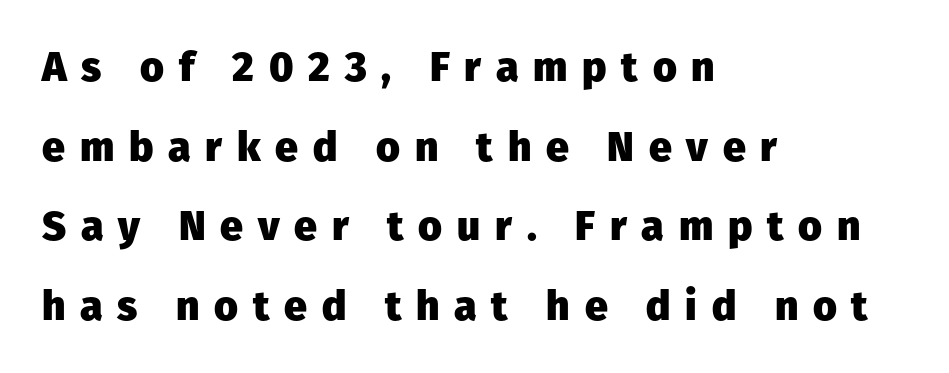
{"serif": "no", "italic": "no", "bold": "yes", "weight": "heavy", "width": "normal", "stroke_contrast": "low", "x_height": "medium", "monospaced": "no", "underline": "no", "align": "left", "line_spacing": "loose", "line_spacing_ratio": 1.94, "letter_spacing": "wide", "letter_spacing_em": 0.36, "glyph_px": 41}
